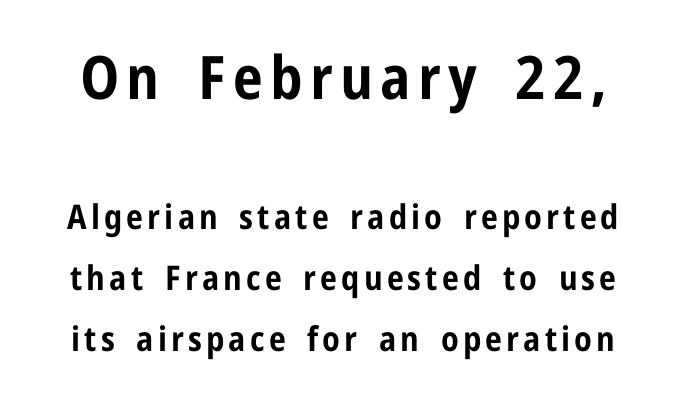
{"serif": "no", "italic": "no", "bold": "yes", "weight": "bold", "width": "condensed", "stroke_contrast": "low", "x_height": "medium", "monospaced": "no", "underline": "no", "line_spacing_ratio": 1.8, "larger_block": "first", "size_ratio": 1.76, "glyph_px": 60}
